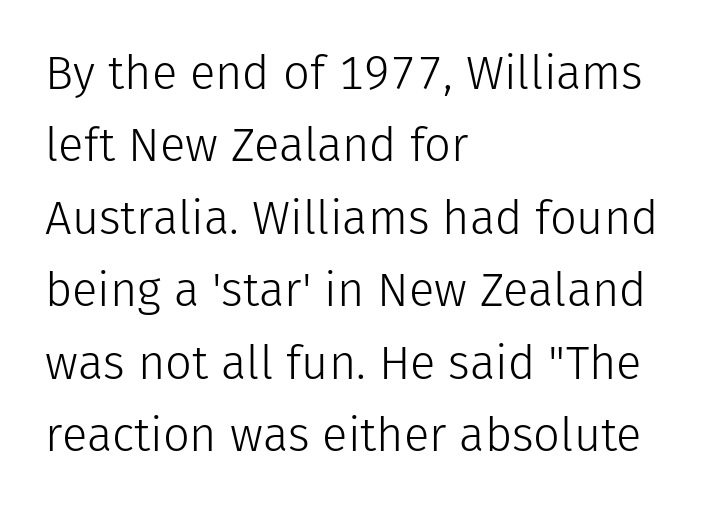
Q: Is the text bold? A: No.
Q: Is the text italic (slanted)? A: No, it is upright.
Q: Is the typeface a serif or a sans-serif typeface? A: Sans-serif.
Q: Is the text underlined? A: No.
Q: How is the paragraph aligned? A: Left-aligned.
Q: Is the spacing between letters normal or unusually wide? A: Normal.
Q: Is the spacing between lines tight, normal or loose? A: Normal.
Q: Width (condensed, normal, or wide)? A: Normal.
Q: Stroke contrast? A: Low.
Q: x-height? A: Medium.
Q: Monospaced? A: No.
